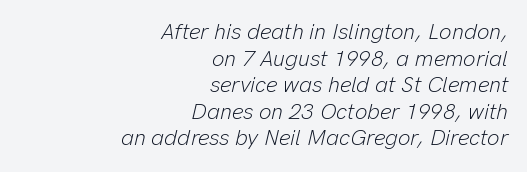
The weight tops out at a normal text grade. The compositor pushed each line to the right boundary. Posture: slanted. The passage shown has conventional tracking throughout. Unmarked baselines from the first word to the last.
